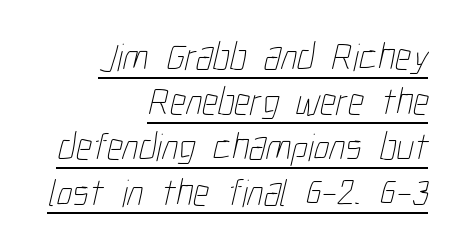
{"bold": "no", "weight": "thin", "width": "condensed", "stroke_contrast": "low", "x_height": "medium", "monospaced": "no", "underline": "yes", "align": "right", "line_spacing_ratio": 1.16, "letter_spacing": "normal", "letter_spacing_em": 0.0, "glyph_px": 39}
